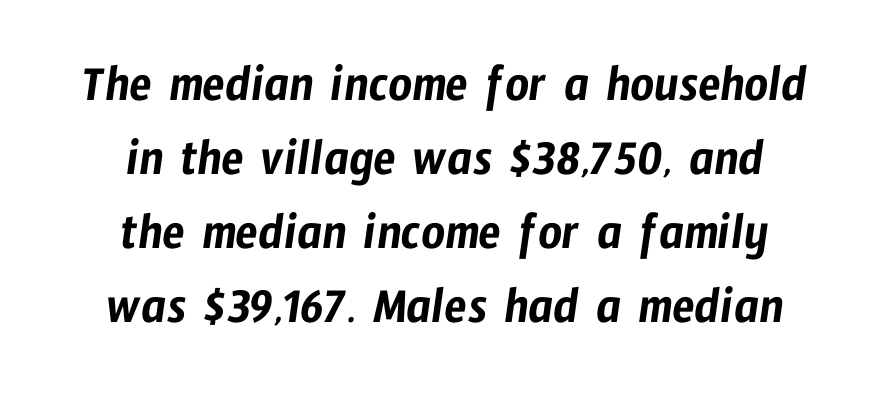
The image shows 52 px condensed sans-serif type; set centered, normal line spacing (1.42x), normal letter spacing, not underlined; low stroke contrast and a medium x-height.
